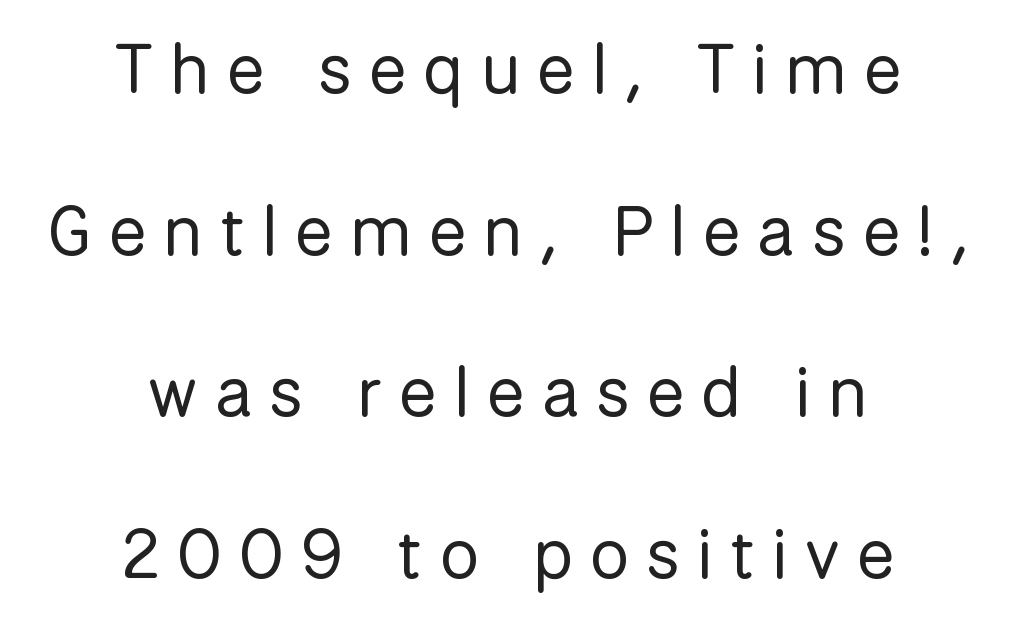
{"serif": "no", "italic": "no", "bold": "no", "weight": "regular", "width": "normal", "stroke_contrast": "low", "x_height": "medium", "monospaced": "no", "underline": "no", "align": "center", "line_spacing": "loose", "line_spacing_ratio": 2.31, "letter_spacing": "wide", "letter_spacing_em": 0.25, "glyph_px": 70}
